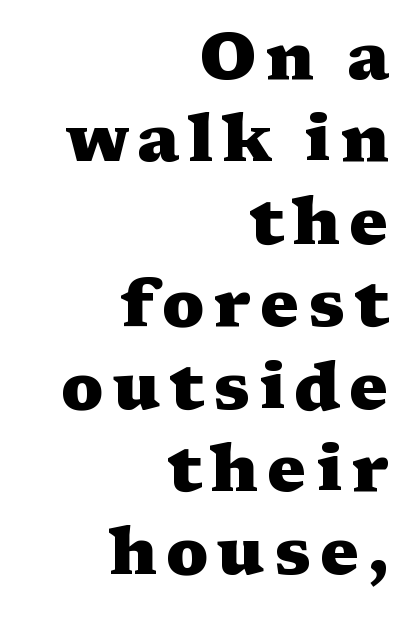
Is this a fixed-width face? No — the glyphs have proportional, varying widths. What kind of face is this? One with serifs. The gap between lines stays unmarked. The lines in this sample share a right terminus and differ only in where they begin. The letters stand upright; this is a roman face. Caption: bold face, heavy strokes.
